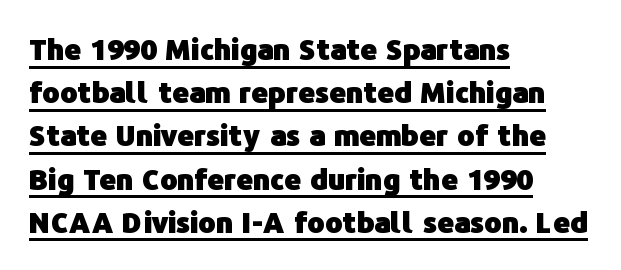
{"serif": "no", "italic": "no", "bold": "yes", "weight": "heavy", "width": "normal", "stroke_contrast": "low", "x_height": "medium", "monospaced": "no", "underline": "yes", "align": "left", "line_spacing": "normal", "line_spacing_ratio": 1.49, "letter_spacing": "normal", "letter_spacing_em": 0.0, "glyph_px": 29}
